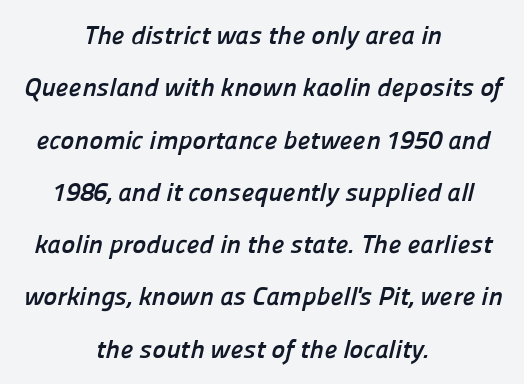
The image shows 26 px bold type; set centered, loose line spacing (2.01x), normal letter spacing, not underlined.
